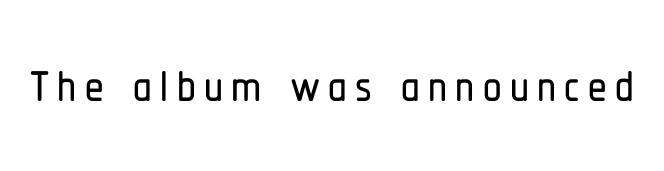
The image shows 74 px condensed sans-serif type, upright; set not underlined; low stroke contrast and a medium x-height.
